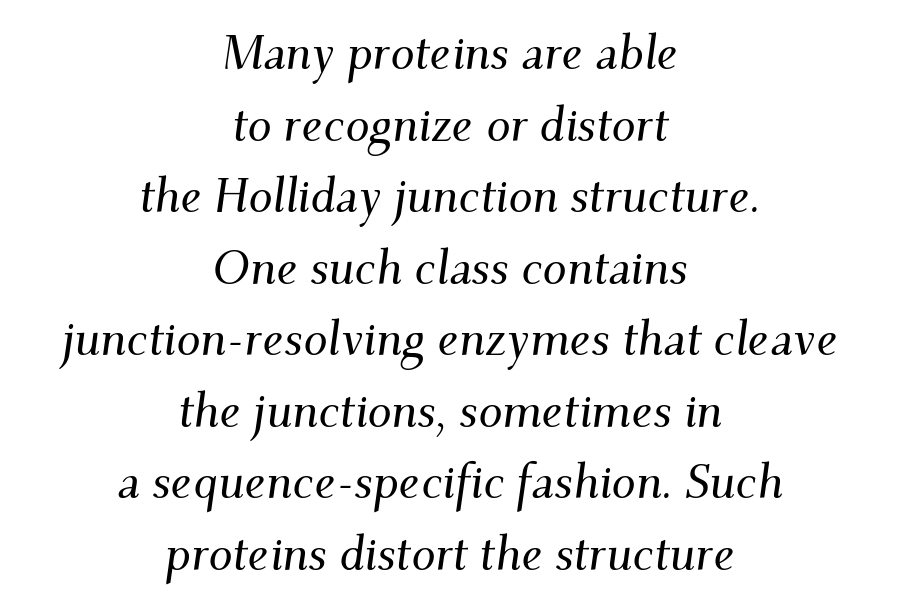
The image shows 48 px serif type, italic (leaning right); set centered, normal line spacing (1.49x), normal letter spacing, not underlined; medium stroke contrast and a small x-height.
